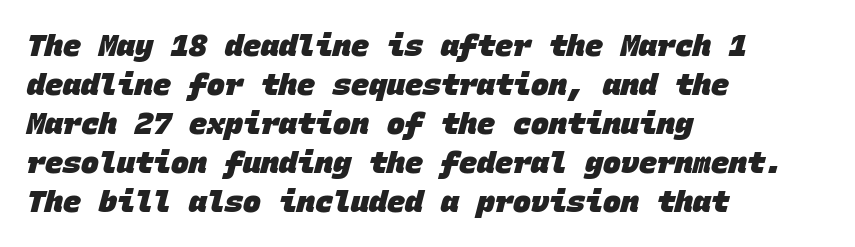
Q: Is the text bold? A: Yes.
Q: Is the typeface a serif or a sans-serif typeface? A: Sans-serif.
Q: Is the text underlined? A: No.
Q: How is the paragraph aligned? A: Left-aligned.
Q: Is the spacing between letters normal or unusually wide? A: Normal.
Q: Is the spacing between lines tight, normal or loose? A: Normal.
Q: Width (condensed, normal, or wide)? A: Normal.
Q: Stroke contrast? A: Low.
Q: x-height? A: Large.
Q: Monospaced? A: Yes.
